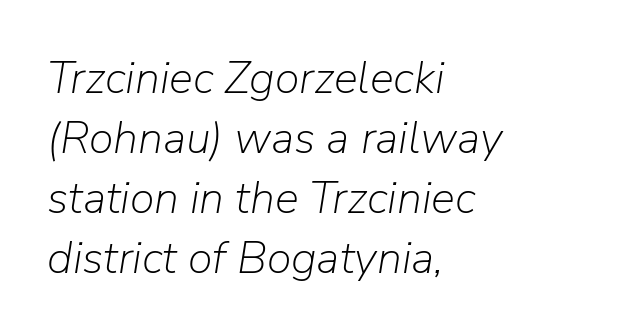
Quick note: underline off. Is the block centered? No — it sits flush against the left margin. The strokes carry an ordinary text weight at most. Does the leading feel generous? No, just average. In terms of letterspacing, this is plain default setting.
